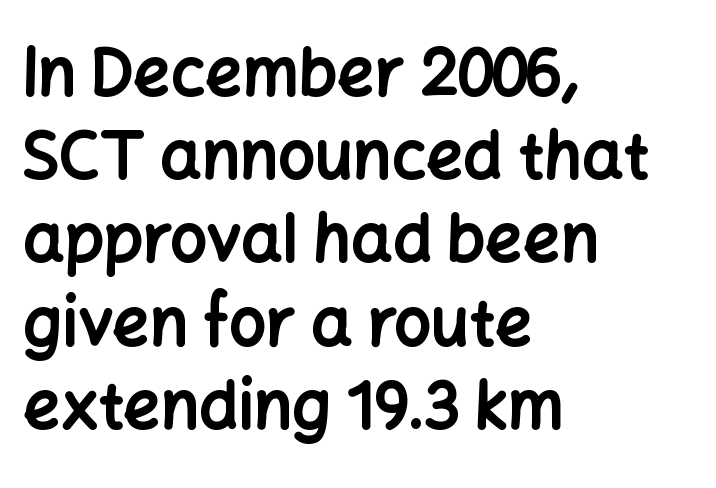
Quick note: underline off. Students, observe: this is what conventionally led text looks like. This sample uses an upright cut, with every glyph sitting square on the baseline. Is this a fixed-width face? No — the glyphs have proportional, varying widths.
